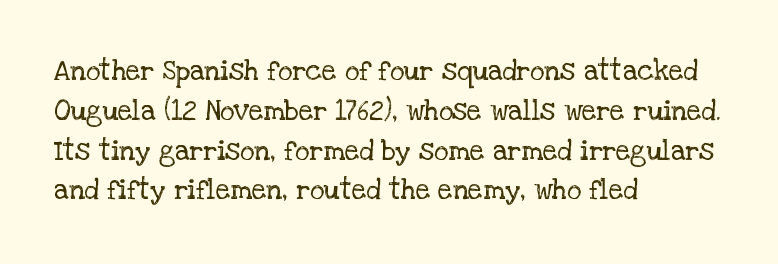
The image shows 28 px regular-weight serif type, upright; set left-aligned, normal line spacing (1.42x), normal letter spacing, not underlined; low stroke contrast and a large x-height.
